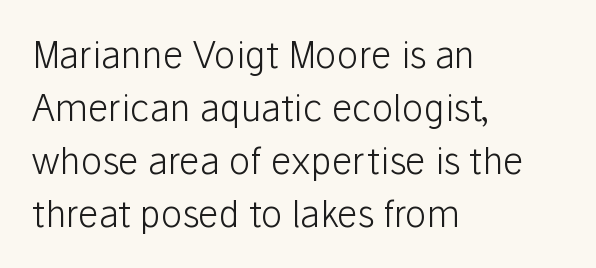
The image shows 36 px light sans-serif type, upright; set left-aligned, normal line spacing (1.47x), normal letter spacing, not underlined; low stroke contrast and a medium x-height.
